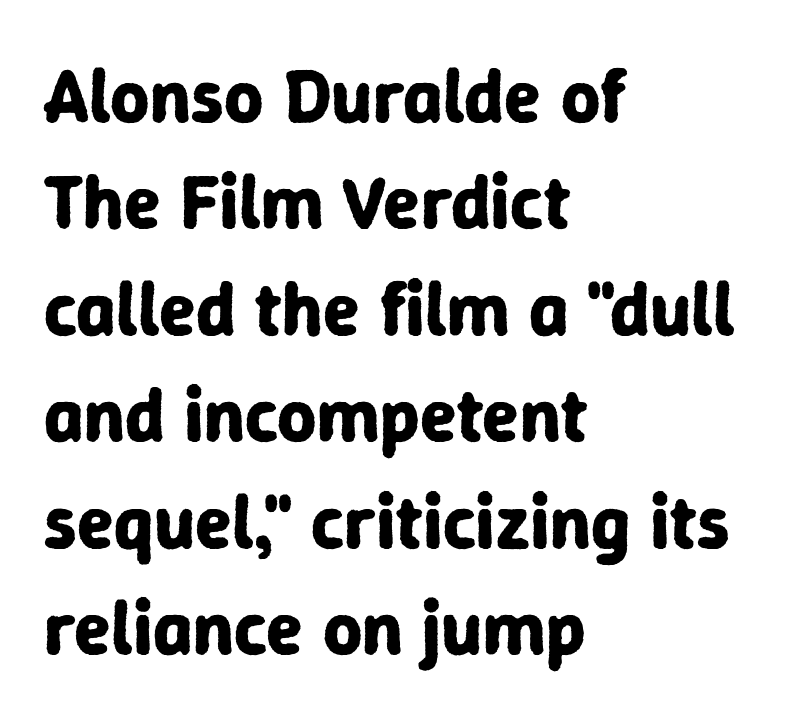
The image shows 76 px bold sans-serif type, upright; set left-aligned, normal line spacing (1.4x), normal letter spacing, not underlined; low stroke contrast and a medium x-height.
